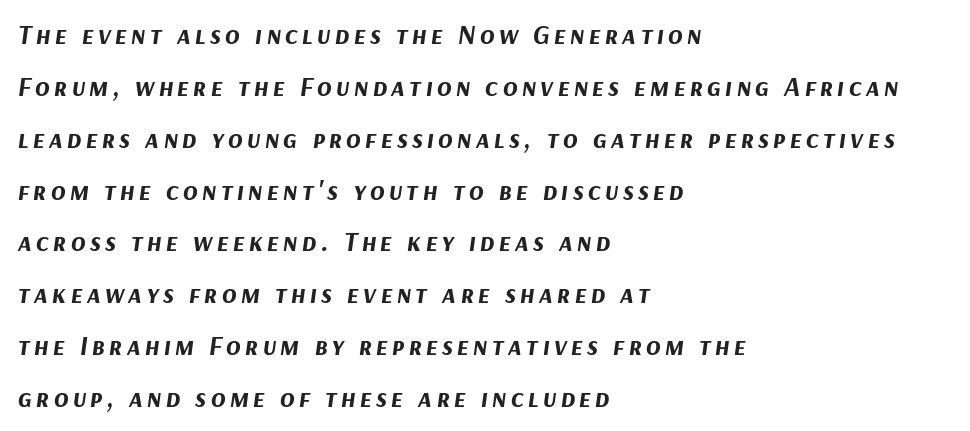
A great deal of white space separates one row of letters from the next. Descenders are the only things crossing below the line. Looking at the ascenders, they clearly lean. Bold? Absolutely — the strokes are thick and heavy.
